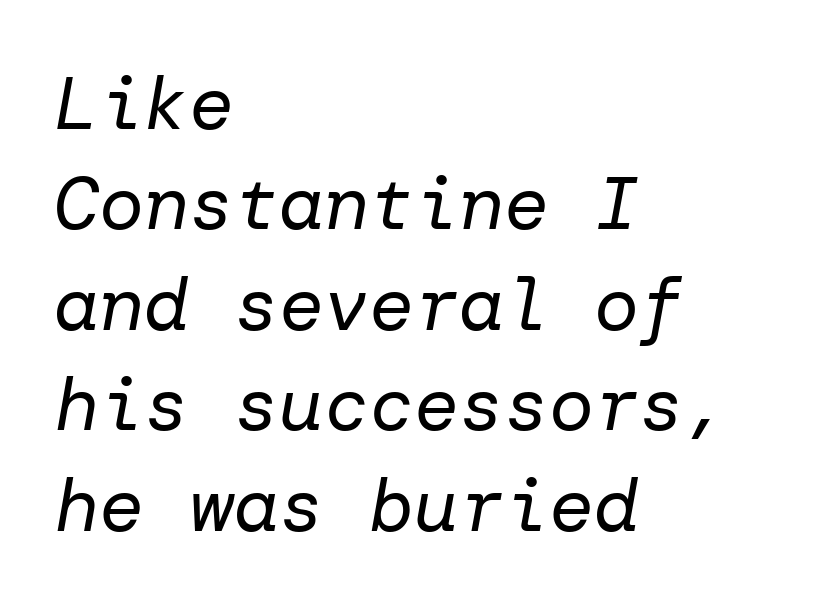
Q: Is the text bold? A: No.
Q: Is the text italic (slanted)? A: Yes, it leans right by about 10 degrees.
Q: Is the text underlined? A: No.
Q: How is the paragraph aligned? A: Left-aligned.
Q: Is the spacing between letters normal or unusually wide? A: Normal.
Q: Is the spacing between lines tight, normal or loose? A: Normal.
Q: Width (condensed, normal, or wide)? A: Normal.
Q: Stroke contrast? A: Low.
Q: x-height? A: Medium.
